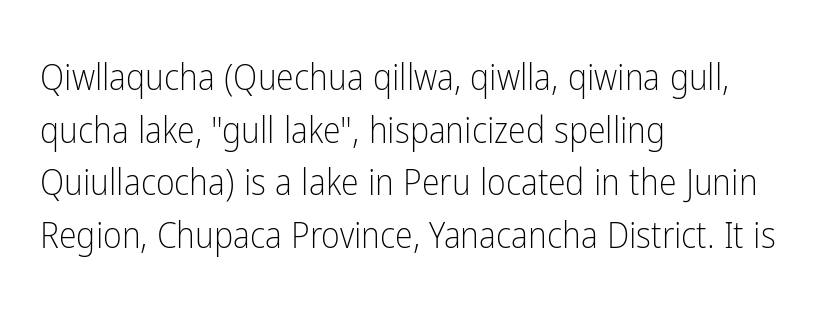
{"serif": "no", "italic": "no", "bold": "no", "weight": "light", "width": "condensed", "stroke_contrast": "low", "x_height": "medium", "monospaced": "no", "underline": "no", "align": "left", "line_spacing": "normal", "line_spacing_ratio": 1.46, "letter_spacing": "normal", "letter_spacing_em": 0.0, "glyph_px": 36}
